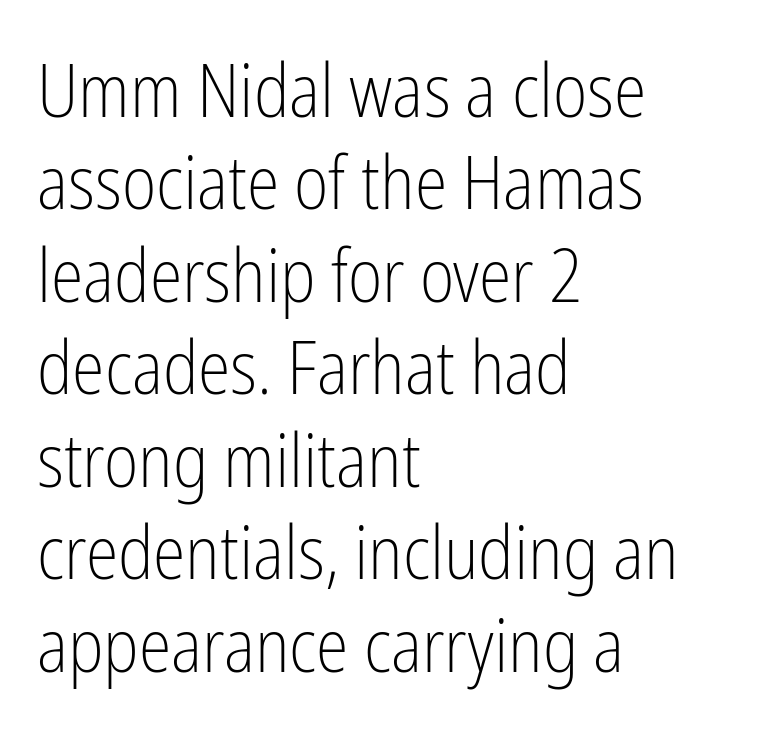
The image shows 74 px light, condensed sans-serif type, upright; set left-aligned, normal line spacing (1.25x), normal letter spacing, not underlined; low stroke contrast and a medium x-height.
